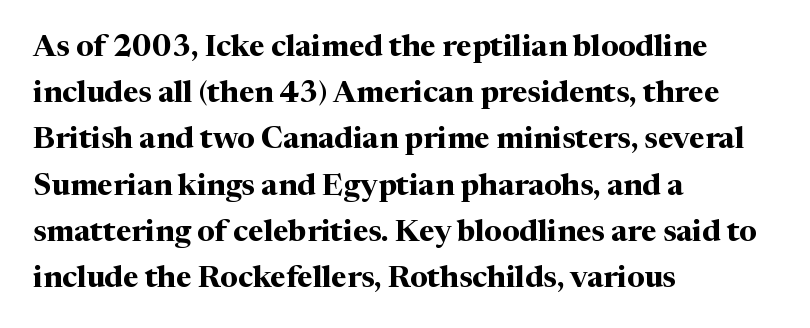
Q: Is the text bold? A: Yes.
Q: Is the text italic (slanted)? A: No, it is upright.
Q: Is the typeface a serif or a sans-serif typeface? A: Serif.
Q: Is the text underlined? A: No.
Q: How is the paragraph aligned? A: Left-aligned.
Q: Is the spacing between letters normal or unusually wide? A: Normal.
Q: Is the spacing between lines tight, normal or loose? A: Normal.
Q: Width (condensed, normal, or wide)? A: Normal.
Q: Stroke contrast? A: Medium.
Q: x-height? A: Medium.
Q: Monospaced? A: No.
